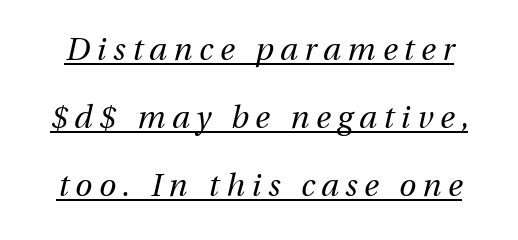
{"italic": "yes", "lean": "right", "slant_degrees": 13, "bold": "no", "weight": "regular", "width": "normal", "stroke_contrast": "medium", "x_height": "medium", "monospaced": "no", "underline": "yes", "line_spacing": "loose", "line_spacing_ratio": 2.19, "letter_spacing": "wide", "letter_spacing_em": 0.22, "glyph_px": 31}
